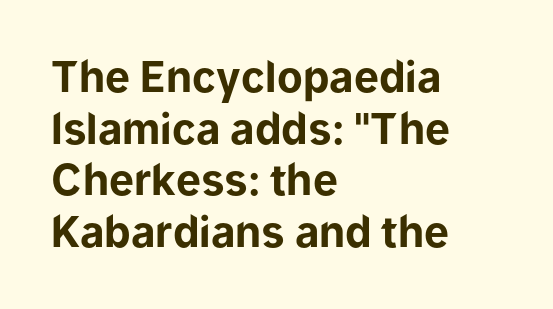
Q: Is the text bold? A: Yes.
Q: Is the text italic (slanted)? A: No, it is upright.
Q: Is the typeface a serif or a sans-serif typeface? A: Sans-serif.
Q: Is the text underlined? A: No.
Q: How is the paragraph aligned? A: Left-aligned.
Q: Is the spacing between letters normal or unusually wide? A: Normal.
Q: Width (condensed, normal, or wide)? A: Normal.
Q: Stroke contrast? A: Low.
Q: x-height? A: Medium.
Q: Monospaced? A: No.
